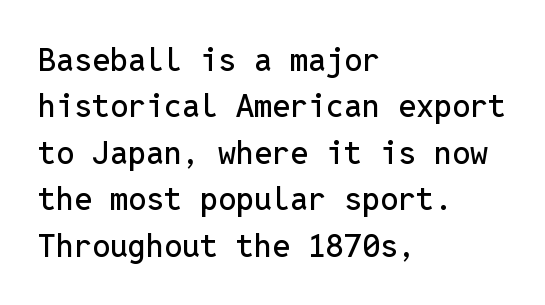
The image shows 32 px sans-serif type, upright, monospaced; set left-aligned, normal line spacing (1.45x), normal letter spacing, not underlined; low stroke contrast and a medium x-height.
